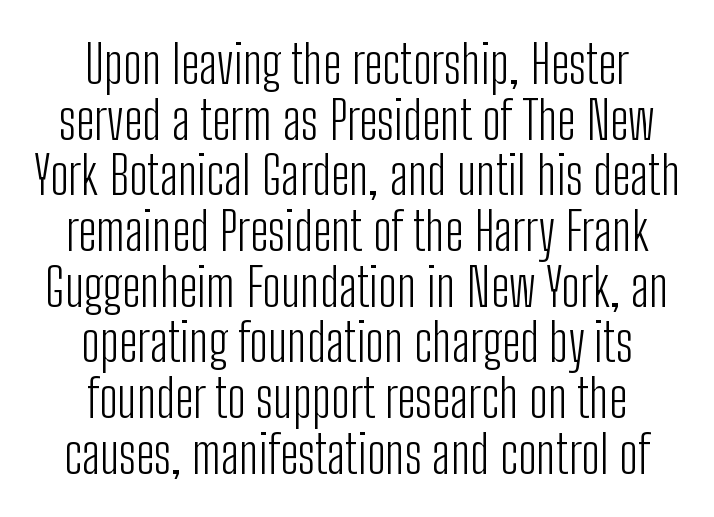
The image shows 53 px light, condensed sans-serif type, upright; set centered, tight line spacing (1.05x), normal letter spacing, not underlined; low stroke contrast and a medium x-height.
